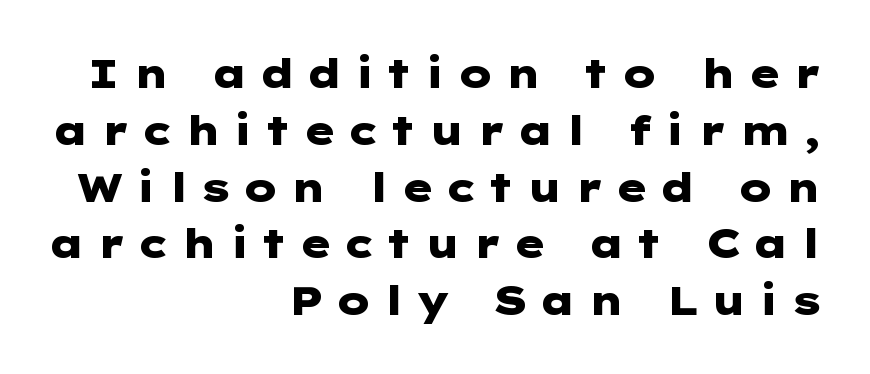
Q: Is the text bold? A: Yes.
Q: Is the text italic (slanted)? A: No, it is upright.
Q: Is the typeface a serif or a sans-serif typeface? A: Sans-serif.
Q: Is the text underlined? A: No.
Q: How is the paragraph aligned? A: Right-aligned.
Q: Is the spacing between letters normal or unusually wide? A: Unusually wide.
Q: Is the spacing between lines tight, normal or loose? A: Normal.
Q: Width (condensed, normal, or wide)? A: Wide.
Q: Stroke contrast? A: Low.
Q: x-height? A: Medium.
